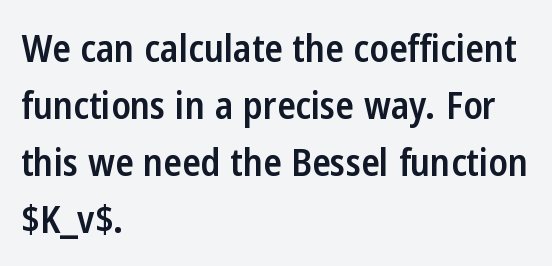
The image shows 38 px semibold, condensed sans-serif type, upright; set left-aligned, normal line spacing (1.5x), normal letter spacing, not underlined; low stroke contrast and a medium x-height.
